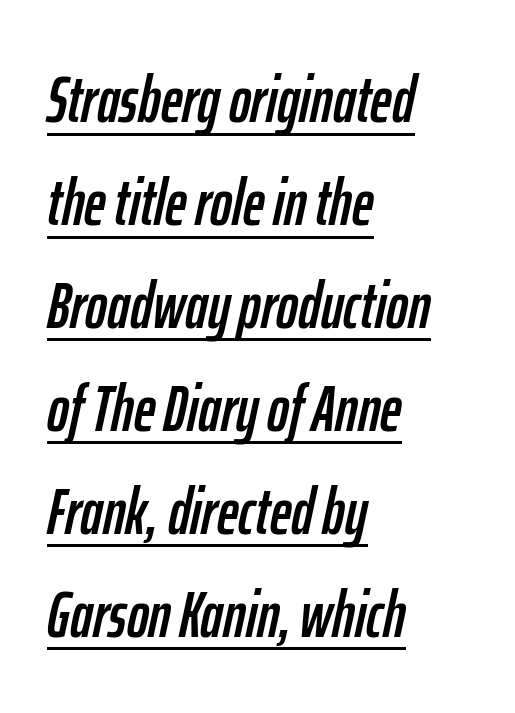
{"italic": "yes", "lean": "right", "slant_degrees": 12, "width": "condensed", "stroke_contrast": "low", "x_height": "medium", "monospaced": "no", "underline": "yes", "align": "left", "line_spacing": "normal", "line_spacing_ratio": 1.56, "letter_spacing": "normal", "letter_spacing_em": 0.0, "glyph_px": 66}
